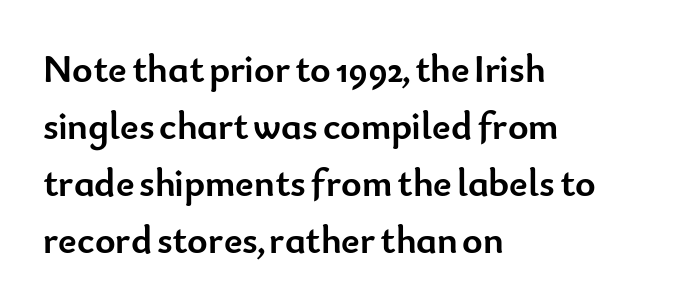
Type without underlining. Vertical strokes here are truly vertical. If you drew a ruler down the left edge, every line would touch it. Type style note: lacks serifs. How heavy is the stroke? Heavy — this is a bold. Tracking value appears to be zero — textbook default spacing.
